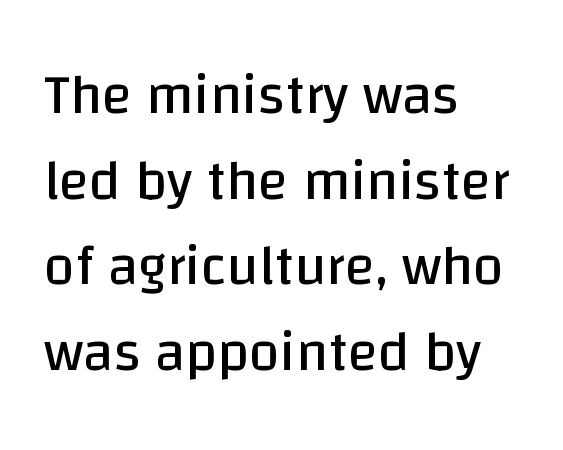
{"serif": "no", "italic": "no", "bold": "no", "weight": "regular", "width": "normal", "stroke_contrast": "low", "x_height": "large", "monospaced": "no", "underline": "no", "align": "left", "line_spacing": "normal", "line_spacing_ratio": 1.53, "letter_spacing": "normal", "letter_spacing_em": 0.0, "glyph_px": 56}
